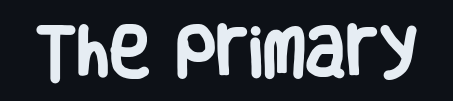
{"serif": "no", "italic": "no", "bold": "yes", "weight": "heavy", "width": "condensed", "stroke_contrast": "low", "x_height": "large", "monospaced": "no", "underline": "no", "letter_spacing": "normal", "letter_spacing_em": 0.0, "glyph_px": 56}
